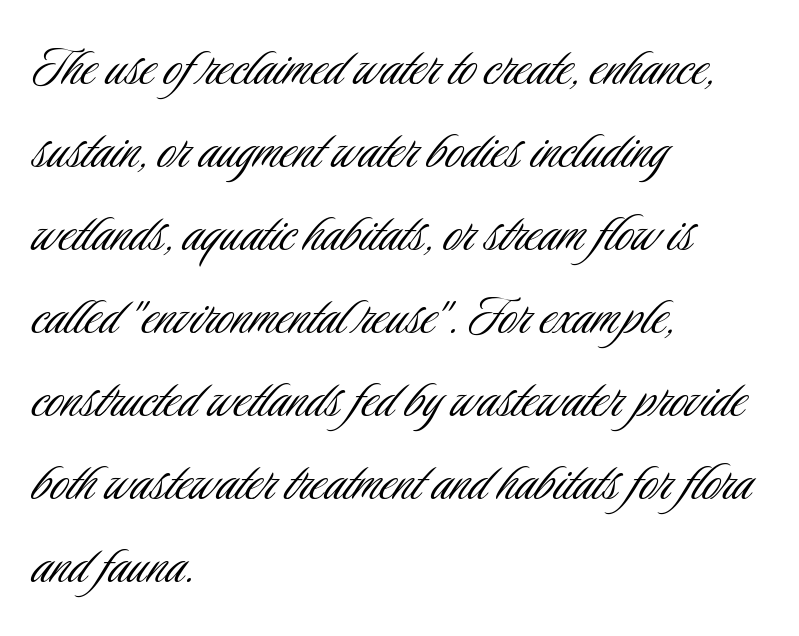
{"serif": "no", "bold": "no", "weight": "light", "width": "condensed", "stroke_contrast": "low", "x_height": "small", "monospaced": "no", "underline": "no", "align": "left", "line_spacing": "normal", "line_spacing_ratio": 1.36, "letter_spacing": "normal", "letter_spacing_em": 0.0, "glyph_px": 61}
